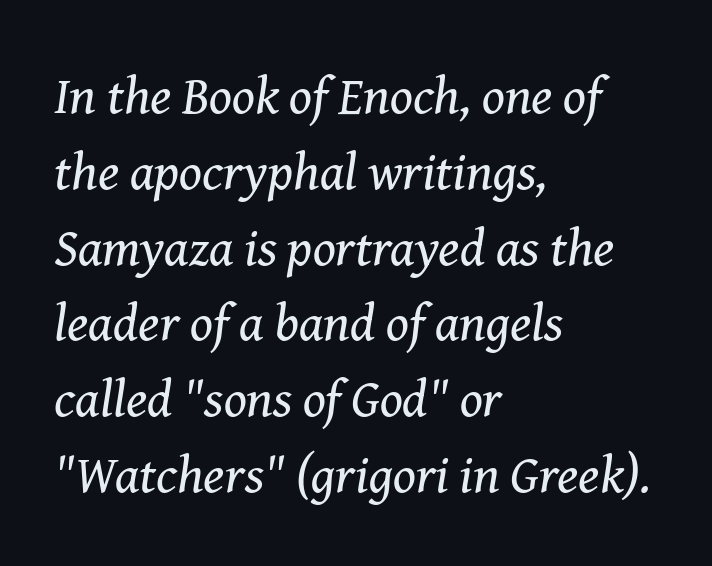
These glyphs show unthickened strokes, regular width or finer. These lines were composed using italics. Does the copy run flush right? No — it runs flush left. Line spacing here is normal. The rendering keeps characters at their native spacing.
